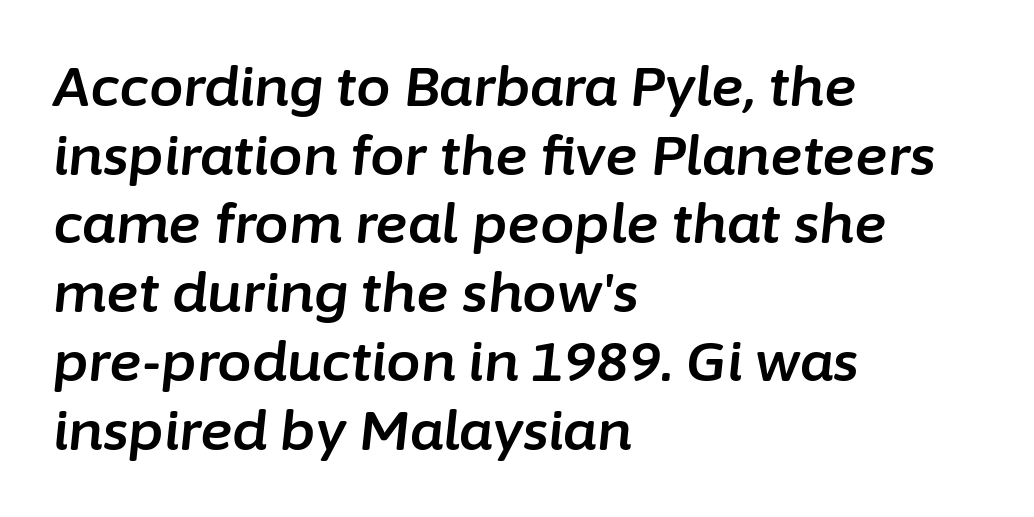
Q: Is the text italic (slanted)? A: Yes, it leans right by about 6 degrees.
Q: Is the text underlined? A: No.
Q: How is the paragraph aligned? A: Left-aligned.
Q: Is the spacing between letters normal or unusually wide? A: Normal.
Q: Is the spacing between lines tight, normal or loose? A: Normal.
Q: Width (condensed, normal, or wide)? A: Normal.
Q: Stroke contrast? A: Low.
Q: x-height? A: Medium.
Q: Monospaced? A: No.
